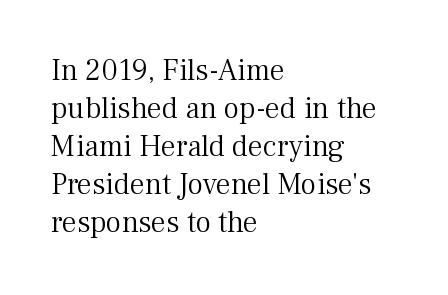
{"serif": "yes", "italic": "no", "bold": "no", "weight": "light", "width": "normal", "stroke_contrast": "medium", "x_height": "medium", "monospaced": "no", "underline": "no", "align": "left", "line_spacing": "normal", "line_spacing_ratio": 1.27, "letter_spacing": "normal", "letter_spacing_em": 0.0, "glyph_px": 30}
